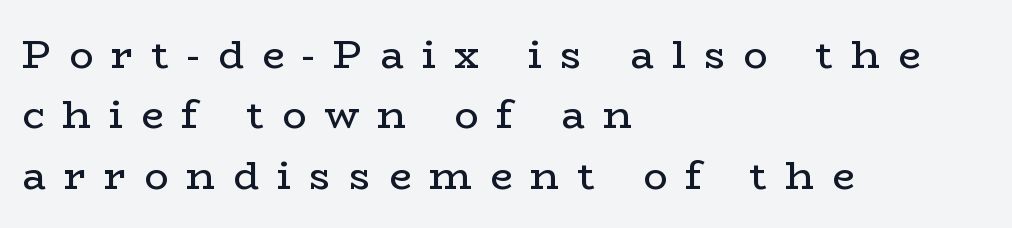
The rows are spaced the way most documents space them. You can tell it's not italic because the verticals are truly vertical. The letters advance in unequal steps, a hallmark of proportional type. Horizontally, the lines are justified to the leading edge only.
